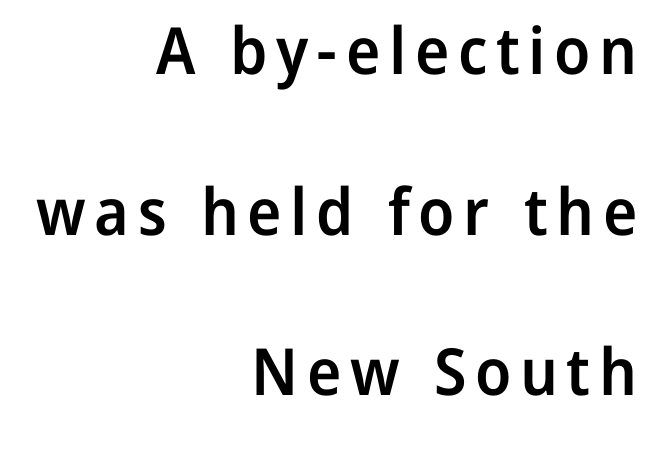
Check the space under the baseline: it is left empty. I'd call this a sans setting — the letters go barefoot. The font's upright variant was chosen for this text. Is this a fixed-width face? No — the glyphs have proportional, varying widths. Horizontally, the lines are justified to the trailing edge only. The letters are semibold — heavier than regular but short of a full bold.
